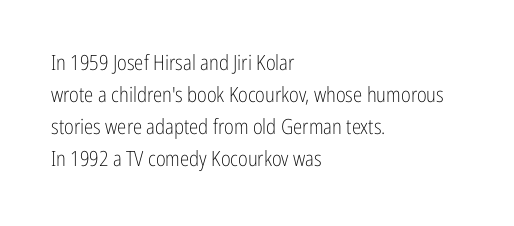
Vertical strokes here are truly vertical. The paragraph has a hard left edge and a soft right edge. The rendering uses a moderate line-height, typical for paragraphs. The cut favours lightness, reaching ordinary text weight at its darkest.
